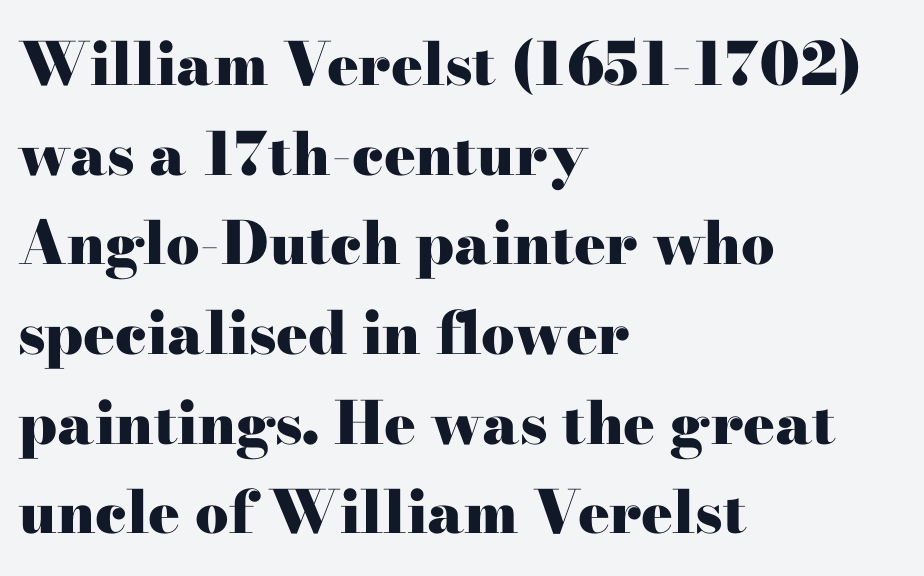
Q: Is the text bold? A: Yes.
Q: Is the text italic (slanted)? A: No, it is upright.
Q: Is the typeface a serif or a sans-serif typeface? A: Serif.
Q: Is the text underlined? A: No.
Q: How is the paragraph aligned? A: Left-aligned.
Q: Is the spacing between letters normal or unusually wide? A: Normal.
Q: Is the spacing between lines tight, normal or loose? A: Normal.
Q: Width (condensed, normal, or wide)? A: Wide.
Q: Stroke contrast? A: High.
Q: x-height? A: Small.
Q: Monospaced? A: No.
